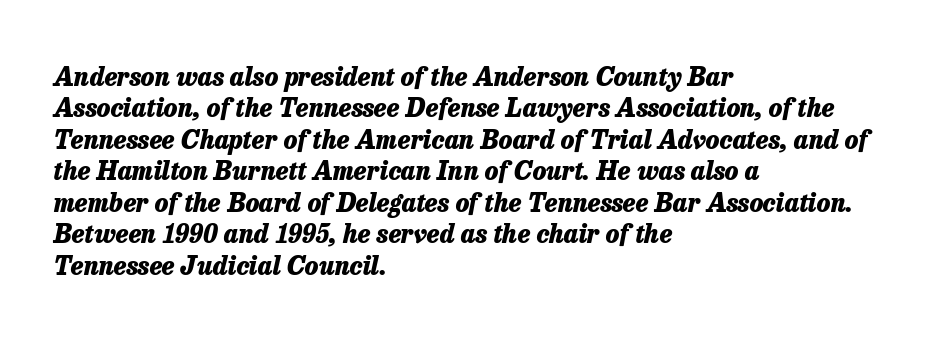
The image shows 25 px bold type, italic (leaning right); set left-aligned, normal line spacing (1.26x), normal letter spacing, not underlined.
